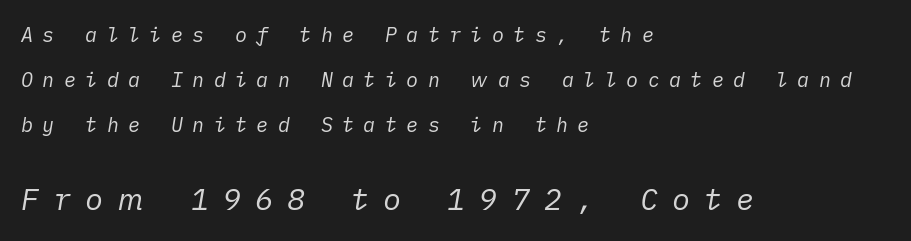
These lines have a slow, spaced-out rhythm from letter to letter. Each row of text sits above clean, open space. Successive baselines arrive slowly, with a big drop between each. Style check: oblique.
